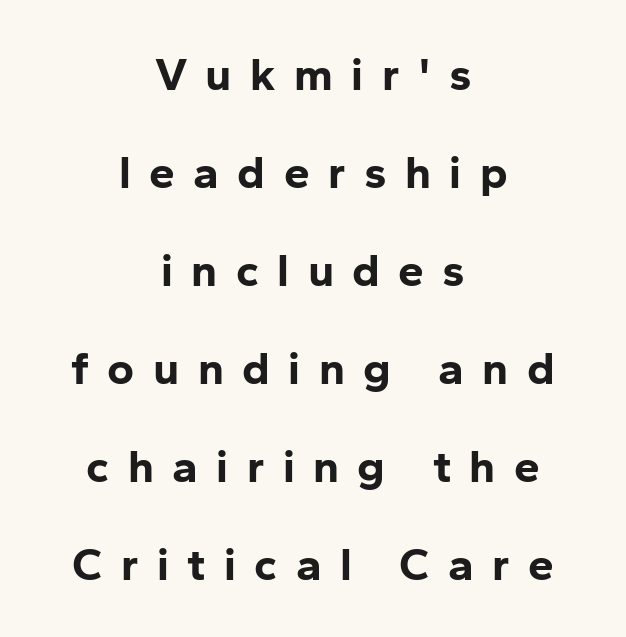
Q: Is the text bold? A: Yes.
Q: Is the text italic (slanted)? A: No, it is upright.
Q: Is the typeface a serif or a sans-serif typeface? A: Sans-serif.
Q: Is the text underlined? A: No.
Q: How is the paragraph aligned? A: Centered.
Q: Is the spacing between letters normal or unusually wide? A: Unusually wide.
Q: Is the spacing between lines tight, normal or loose? A: Loose.
Q: Width (condensed, normal, or wide)? A: Normal.
Q: Stroke contrast? A: Low.
Q: x-height? A: Medium.
Q: Monospaced? A: No.
